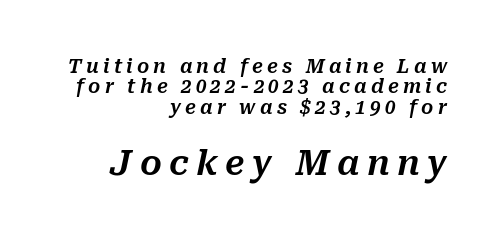
The image shows 34 px text type, italic (leaning right); set right-aligned, tight line spacing (1.07x), unusually wide letter spacing (+0.22 em), not underlined; the second (bottom) block is 1.79x larger; medium stroke contrast and a medium x-height.
